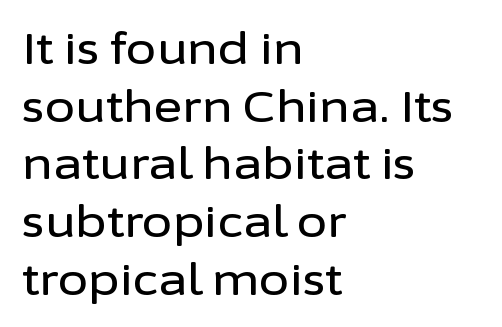
The strip under each line holds only bare page. The space between consecutive lines is moderate. Proportional: the letters do not fall into vertical columns. Notice how the stems are strictly vertical — no italics here. Unlike a traditional serif, this face leaves its strokes unadorned. The gaps between neighbouring characters are ordinary and unremarkable.
